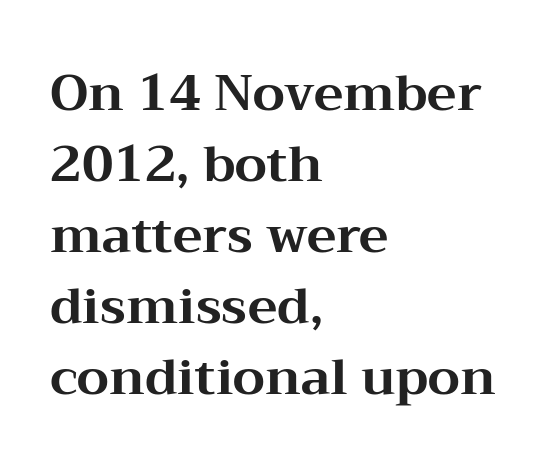
Q: Is the text bold? A: Yes.
Q: Is the text italic (slanted)? A: No, it is upright.
Q: Is the typeface a serif or a sans-serif typeface? A: Serif.
Q: Is the text underlined? A: No.
Q: How is the paragraph aligned? A: Left-aligned.
Q: Is the spacing between letters normal or unusually wide? A: Normal.
Q: Is the spacing between lines tight, normal or loose? A: Normal.
Q: Width (condensed, normal, or wide)? A: Wide.
Q: Stroke contrast? A: Medium.
Q: x-height? A: Medium.
Q: Monospaced? A: No.
